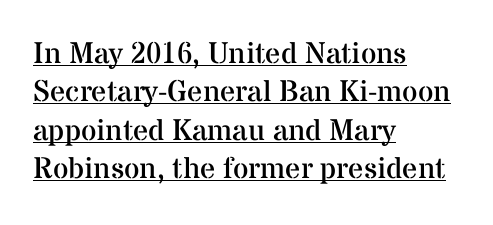
Q: Is the text bold? A: No.
Q: Is the text italic (slanted)? A: No, it is upright.
Q: Is the typeface a serif or a sans-serif typeface? A: Serif.
Q: Is the text underlined? A: Yes.
Q: How is the paragraph aligned? A: Left-aligned.
Q: Is the spacing between letters normal or unusually wide? A: Normal.
Q: Is the spacing between lines tight, normal or loose? A: Normal.
Q: Width (condensed, normal, or wide)? A: Normal.
Q: Stroke contrast? A: Medium.
Q: x-height? A: Medium.
Q: Monospaced? A: No.
